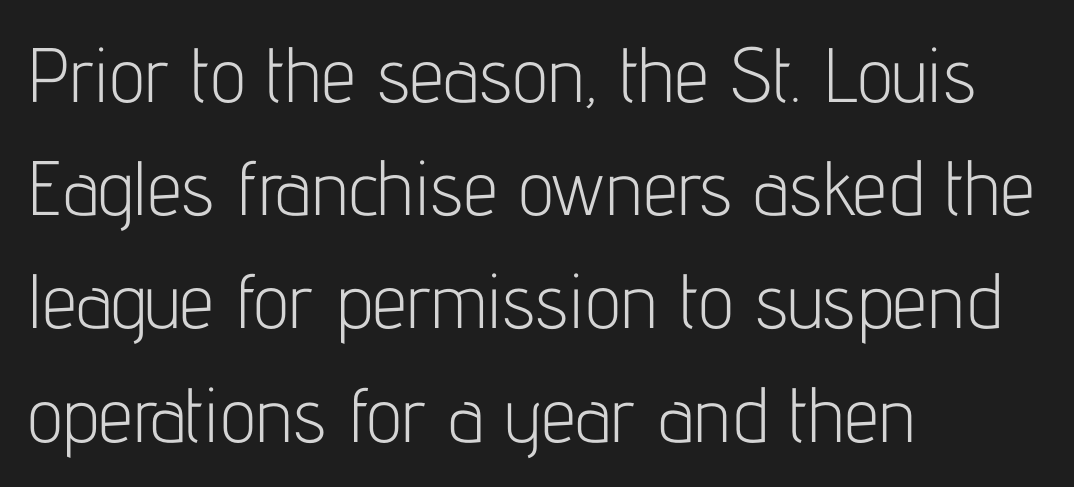
Q: Is the text bold? A: No.
Q: Is the text italic (slanted)? A: No, it is upright.
Q: Is the typeface a serif or a sans-serif typeface? A: Sans-serif.
Q: Is the text underlined? A: No.
Q: How is the paragraph aligned? A: Left-aligned.
Q: Is the spacing between letters normal or unusually wide? A: Normal.
Q: Is the spacing between lines tight, normal or loose? A: Normal.
Q: Width (condensed, normal, or wide)? A: Condensed.
Q: Stroke contrast? A: Low.
Q: x-height? A: Medium.
Q: Monospaced? A: No.
